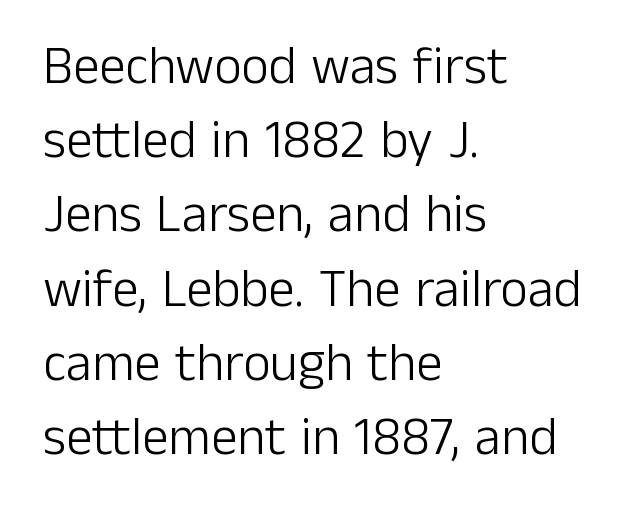
{"serif": "no", "italic": "no", "bold": "no", "weight": "light", "width": "normal", "stroke_contrast": "low", "x_height": "medium", "monospaced": "no", "underline": "no", "align": "left", "line_spacing": "normal", "line_spacing_ratio": 1.4, "letter_spacing": "normal", "letter_spacing_em": 0.0, "glyph_px": 53}
